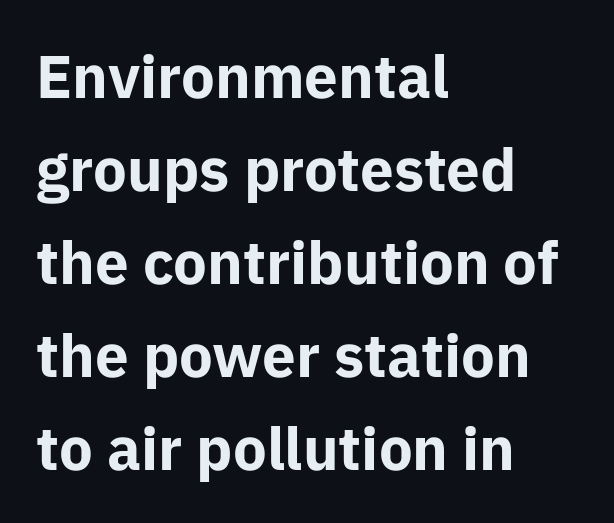
Q: Is the text bold? A: Yes.
Q: Is the text italic (slanted)? A: No, it is upright.
Q: Is the typeface a serif or a sans-serif typeface? A: Sans-serif.
Q: Is the text underlined? A: No.
Q: How is the paragraph aligned? A: Left-aligned.
Q: Is the spacing between letters normal or unusually wide? A: Normal.
Q: Is the spacing between lines tight, normal or loose? A: Normal.
Q: Width (condensed, normal, or wide)? A: Normal.
Q: Stroke contrast? A: Low.
Q: x-height? A: Medium.
Q: Monospaced? A: No.
